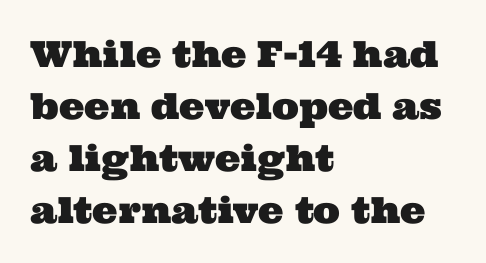
Each letter keeps its own natural width here, so spacing adapts to shape. The lines in this sample share a left origin and differ only in where they stop. The face used here is seriffed, in the tradition of book romans. Each word holds together tightly as a unit, with standard inter-letter gaps. The rendering uses a moderate line-height, typical for paragraphs.
